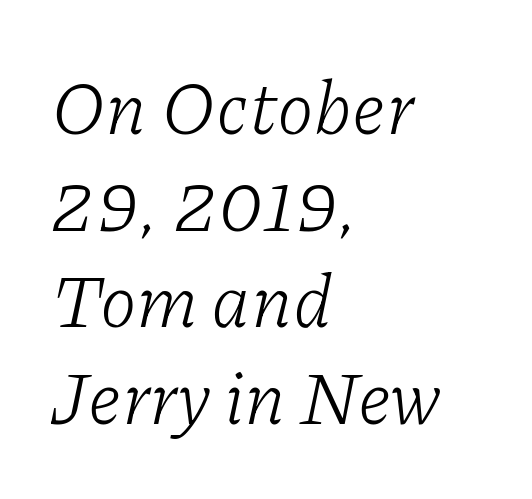
Designer's note — italics engaged. Do the characters align in a grid? No, the font is proportional. The letters look calm and open, with moderate or lighter stems. Regular leading.
